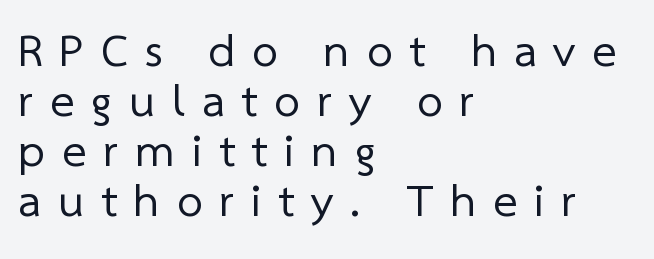
{"serif": "no", "bold": "no", "weight": "regular", "width": "normal", "stroke_contrast": "low", "x_height": "medium", "monospaced": "no", "underline": "no", "align": "left", "line_spacing": "tight", "line_spacing_ratio": 1.09, "letter_spacing": "wide", "letter_spacing_em": 0.37, "glyph_px": 46}
